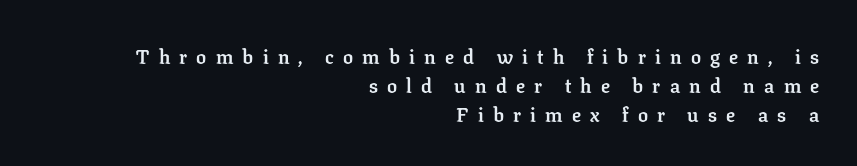
The image shows 20 px bold type, upright; set right-aligned, normal line spacing (1.44x), unusually wide letter spacing (+0.46 em), not underlined.
